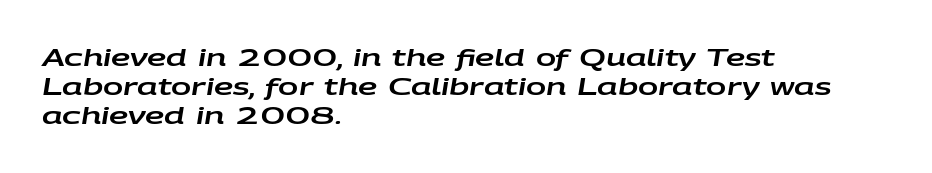
{"italic": "yes", "lean": "right", "slant_degrees": 9, "underline": "no", "align": "left", "line_spacing_ratio": 1.21, "letter_spacing": "normal", "letter_spacing_em": 0.0, "glyph_px": 24}
